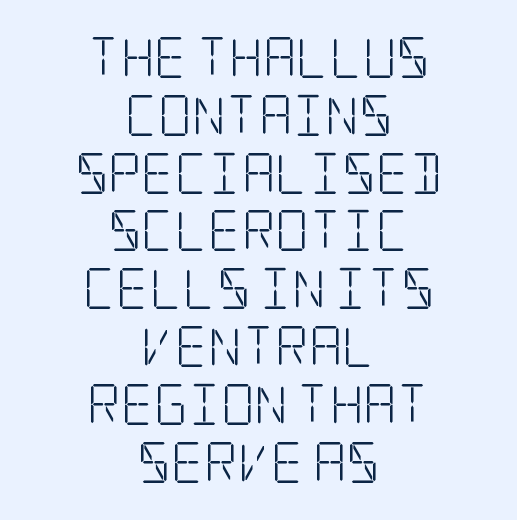
{"serif": "yes", "italic": "no", "bold": "no", "weight": "light", "width": "condensed", "stroke_contrast": "low", "x_height": "large", "underline": "no", "align": "center", "line_spacing": "normal", "line_spacing_ratio": 1.41, "letter_spacing": "normal", "letter_spacing_em": 0.0, "glyph_px": 41}
